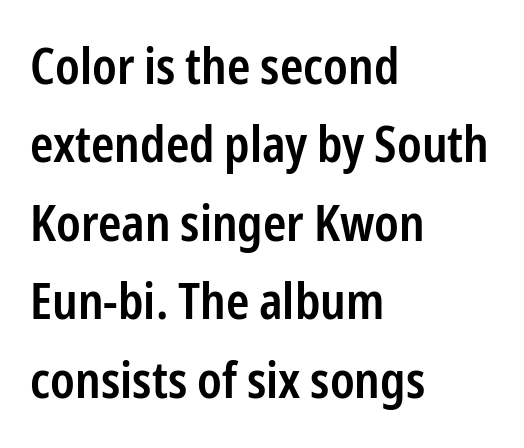
Q: Is the text bold? A: Semi-bold.
Q: Is the text italic (slanted)? A: No, it is upright.
Q: Is the typeface a serif or a sans-serif typeface? A: Sans-serif.
Q: Is the text underlined? A: No.
Q: How is the paragraph aligned? A: Left-aligned.
Q: Is the spacing between letters normal or unusually wide? A: Normal.
Q: Is the spacing between lines tight, normal or loose? A: Normal.
Q: Width (condensed, normal, or wide)? A: Condensed.
Q: Stroke contrast? A: Low.
Q: x-height? A: Medium.
Q: Monospaced? A: No.
